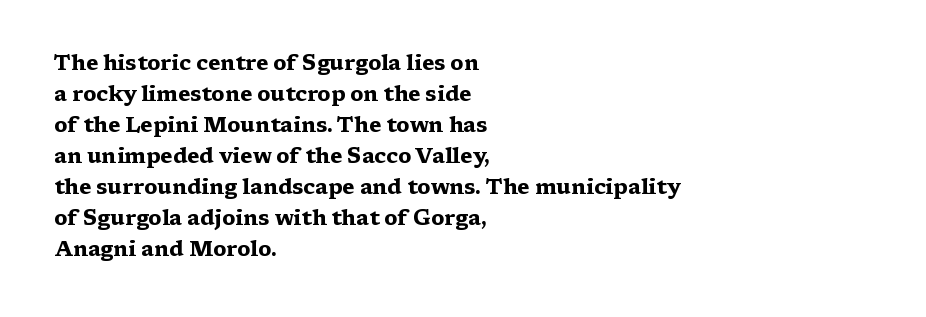
These lines keep a tight, regular rhythm from letter to letter. The typesetting leans heavy: a genuine bold. Line beginnings align vertically; line endings do not. If you drew a line through each stem, it would be perfectly vertical. Letters rest on an invisible, unmarked baseline.
